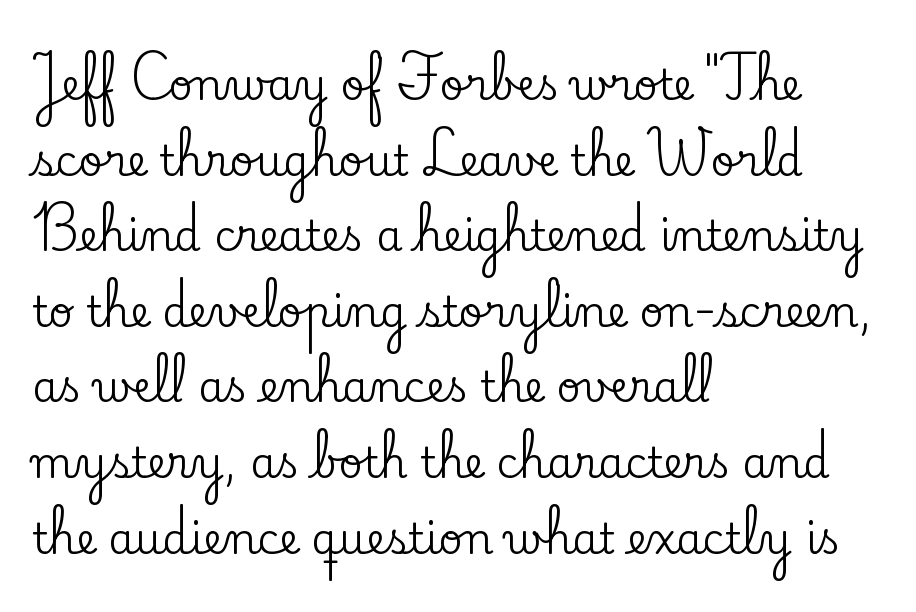
{"serif": "yes", "italic": "no", "width": "normal", "stroke_contrast": "low", "x_height": "small", "monospaced": "no", "underline": "no", "align": "left", "line_spacing_ratio": 1.8, "letter_spacing": "normal", "letter_spacing_em": 0.0, "glyph_px": 42}
